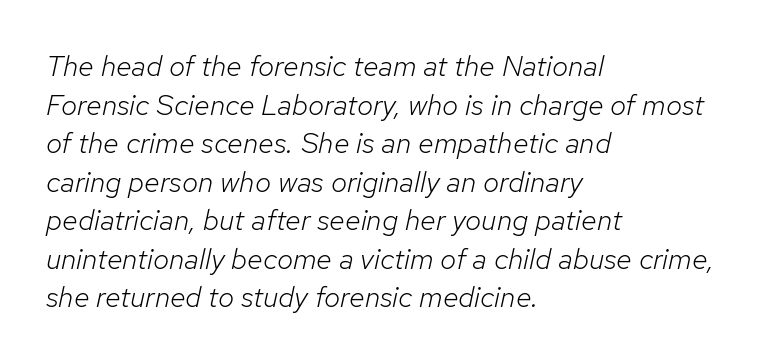
The letters look calm and open, with moderate or lighter stems. Here the designer chose a conventional face with non-uniform glyph widths. Would a proofreader flag this as italicized? Yes. One-word summary of the alignment: left. The rendering keeps characters at their native spacing.
